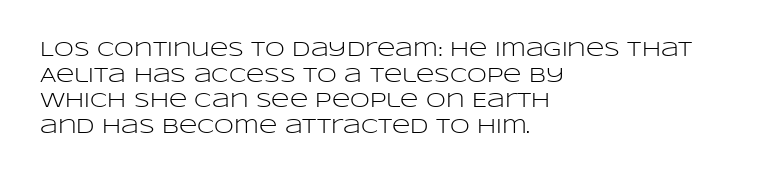
The weight would be labelled regular, book, light, or lighter still. Tall strokes in this sample are plumb rather than angled. These lines stack with their left ends in a neat column. Unmarked baselines from the first word to the last. Regular leading. A typesetter would call this zero additional tracking.
